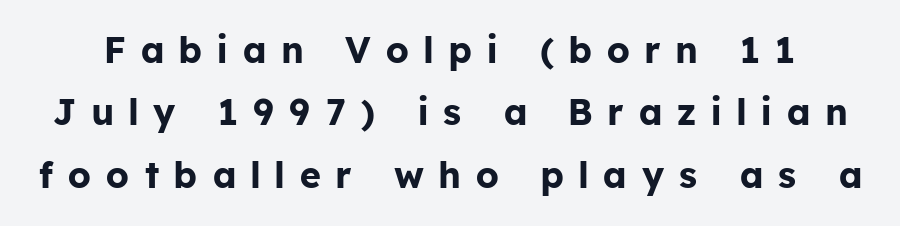
Q: Is the text bold? A: Yes.
Q: Is the text italic (slanted)? A: No, it is upright.
Q: Is the typeface a serif or a sans-serif typeface? A: Sans-serif.
Q: Is the text underlined? A: No.
Q: Is the spacing between letters normal or unusually wide? A: Unusually wide.
Q: Width (condensed, normal, or wide)? A: Normal.
Q: Stroke contrast? A: Low.
Q: x-height? A: Medium.
Q: Monospaced? A: No.
